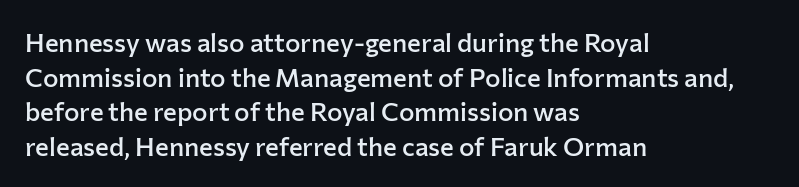
{"italic": "no", "bold": "semi", "underline": "no", "align": "left", "line_spacing": "normal", "line_spacing_ratio": 1.33, "letter_spacing": "normal", "letter_spacing_em": 0.0, "glyph_px": 26}
